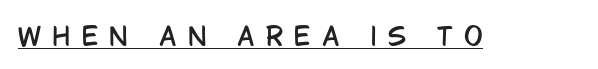
Words appear elongated and porous because spacing is wide. Quick note: underline on. This is roman type, the default non-slanted kind.
